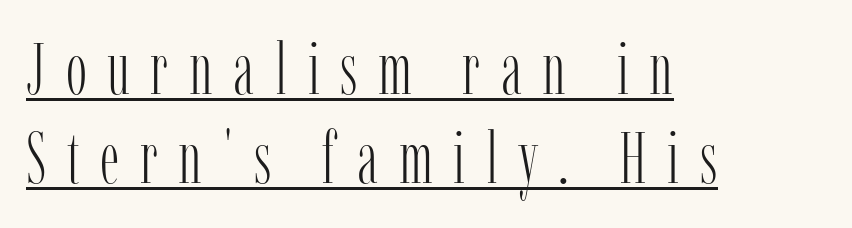
No extra ink here — the face is not bold. Interline gaps are of average width in this sample. Proportional: the letters do not fall into vertical columns. Old-style or modern, the face here clearly has serifs. A student would call this left alignment; a typographer would say flush left, rag right. The letters stand straight up with perfectly vertical stems.
